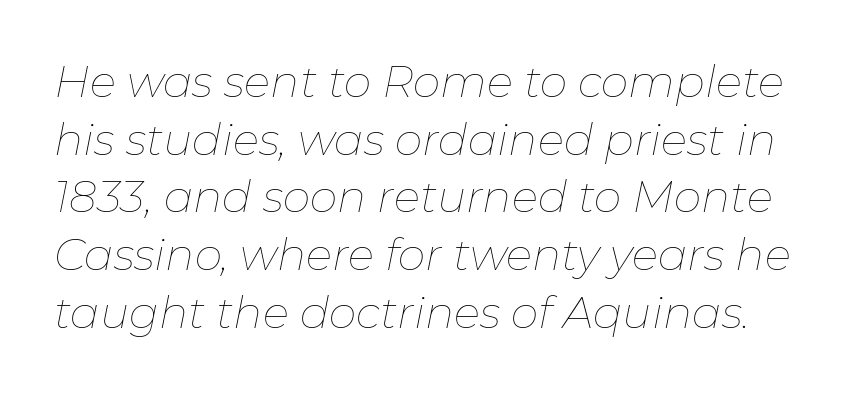
You can tell it's italic because the verticals aren't actually vertical. Bare-footed words on every line. Short note: letters normally spaced. Character widths vary here, with narrow letters taking less room than wide ones. Interline gaps are of average width in this sample. A light-to-regular cut is what we see here.
